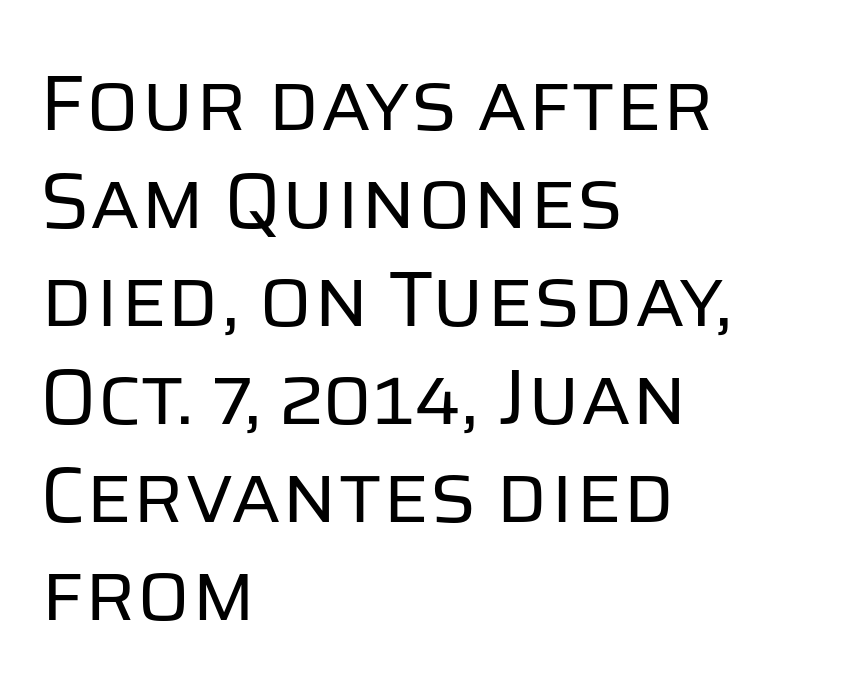
Q: Is the text bold? A: No.
Q: Is the text italic (slanted)? A: No, it is upright.
Q: Is the typeface a serif or a sans-serif typeface? A: Sans-serif.
Q: Is the text underlined? A: No.
Q: How is the paragraph aligned? A: Left-aligned.
Q: Is the spacing between letters normal or unusually wide? A: Normal.
Q: Width (condensed, normal, or wide)? A: Normal.
Q: Stroke contrast? A: Low.
Q: x-height? A: Large.
Q: Monospaced? A: No.
